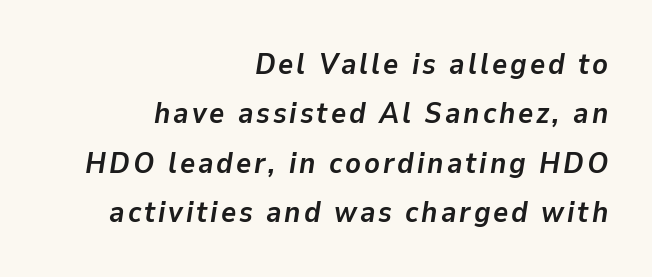
{"italic": "yes", "lean": "right", "slant_degrees": 9, "bold": "yes", "weight": "semibold", "width": "normal", "stroke_contrast": "low", "x_height": "medium", "monospaced": "no", "underline": "no", "align": "right", "line_spacing": "normal", "line_spacing_ratio": 1.7, "glyph_px": 29}
